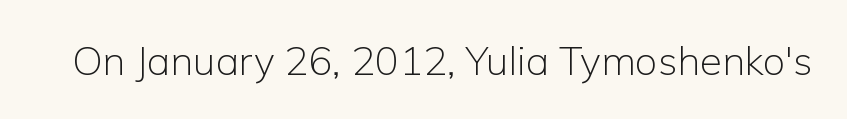
{"serif": "no", "italic": "no", "bold": "no", "weight": "light", "width": "normal", "stroke_contrast": "low", "x_height": "medium", "monospaced": "no", "underline": "no", "letter_spacing": "normal", "letter_spacing_em": 0.0, "glyph_px": 40}
